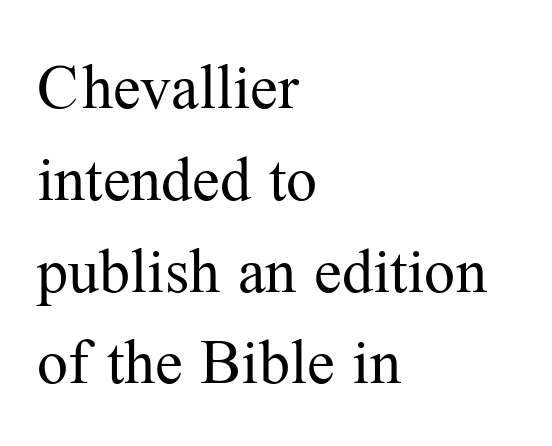
The image shows 62 px regular-weight serif type, upright; set left-aligned, normal line spacing (1.48x), normal letter spacing, not underlined; medium stroke contrast and a medium x-height.
